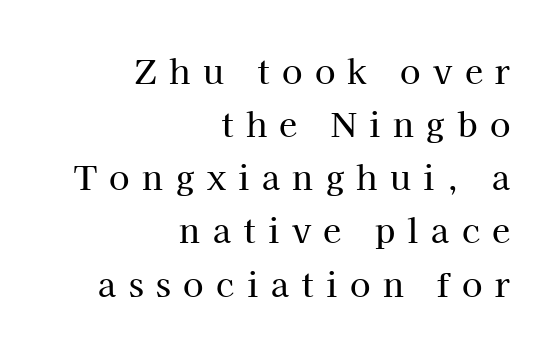
The image shows 33 px serif type, upright; set right-aligned, normal line spacing (1.61x), unusually wide letter spacing (+0.38 em), not underlined; high stroke contrast and a medium x-height.
